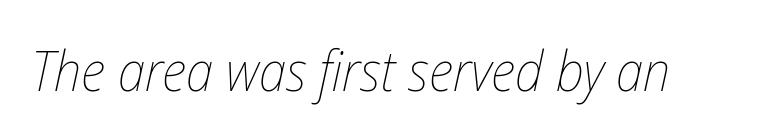
{"italic": "yes", "lean": "right", "slant_degrees": 12, "bold": "no", "weight": "thin", "width": "condensed", "stroke_contrast": "low", "x_height": "medium", "monospaced": "no", "underline": "no", "letter_spacing": "normal", "letter_spacing_em": 0.0, "glyph_px": 56}
